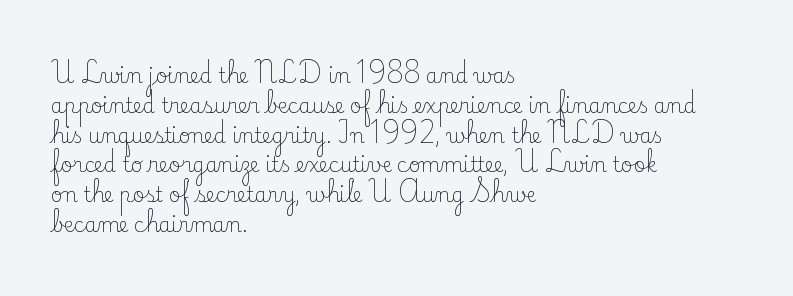
{"italic": "no", "bold": "no", "underline": "no", "align": "left", "line_spacing": "normal", "line_spacing_ratio": 1.49, "letter_spacing": "normal", "letter_spacing_em": 0.0, "glyph_px": 20}
